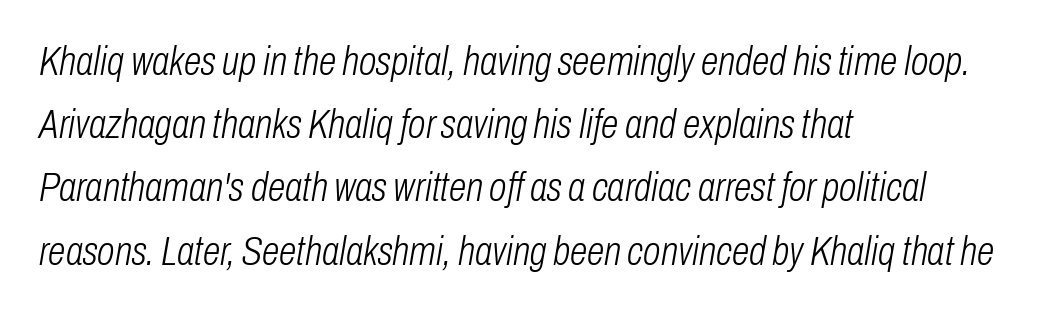
{"italic": "yes", "lean": "right", "slant_degrees": 10, "bold": "no", "weight": "light", "width": "condensed", "stroke_contrast": "low", "x_height": "medium", "monospaced": "no", "underline": "no", "align": "left", "line_spacing": "normal", "line_spacing_ratio": 1.58, "letter_spacing": "normal", "letter_spacing_em": 0.0, "glyph_px": 40}
